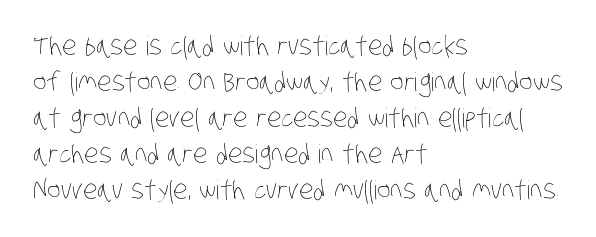
The image shows 26 px text type; set left-aligned, normal line spacing (1.38x), normal letter spacing, not underlined.
